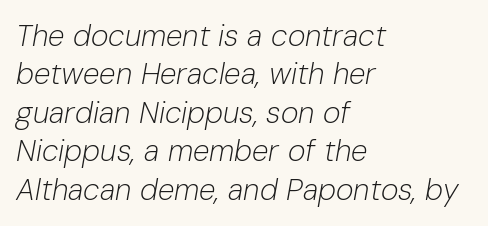
The image shows 30 px light type, italic (leaning right); set left-aligned, normal line spacing (1.28x), normal letter spacing, not underlined; low stroke contrast and a medium x-height.
